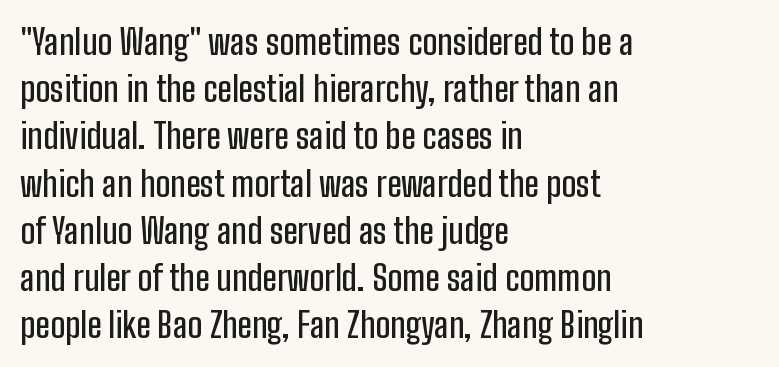
The letterforms sit shoulder to shoulder at normal distance. Line spacing here is normal. Underline: absent. The rendering uses natural spacing where letterforms have individual widths. Ascenders rise straight up at ninety degrees.
